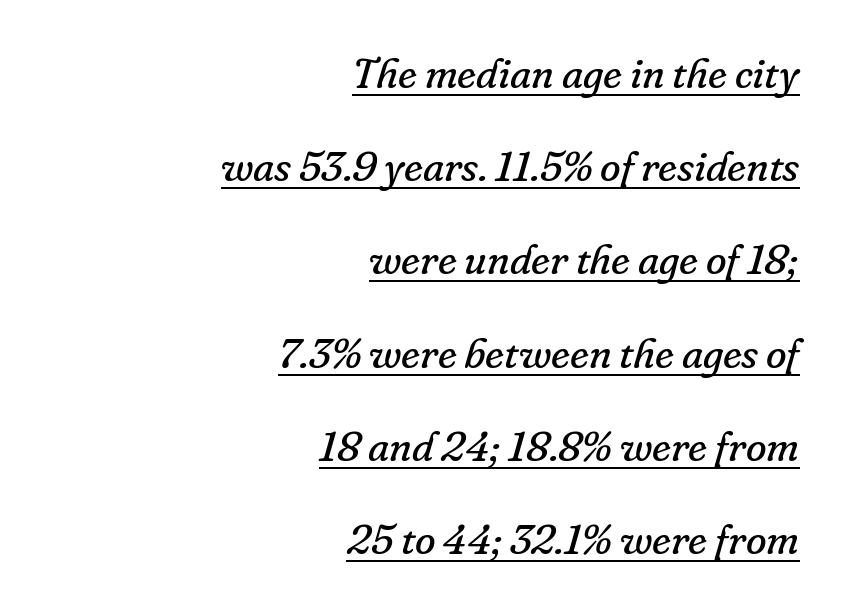
Q: Is the text bold? A: No.
Q: Is the text italic (slanted)? A: Yes, it leans right by about 16 degrees.
Q: Is the typeface a serif or a sans-serif typeface? A: Serif.
Q: Is the text underlined? A: Yes.
Q: How is the paragraph aligned? A: Right-aligned.
Q: Is the spacing between letters normal or unusually wide? A: Normal.
Q: Is the spacing between lines tight, normal or loose? A: Loose.
Q: Width (condensed, normal, or wide)? A: Normal.
Q: Stroke contrast? A: Low.
Q: x-height? A: Small.
Q: Monospaced? A: No.
